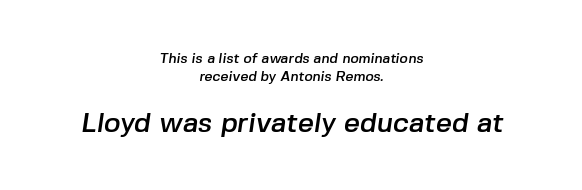
{"serif": "no", "width": "normal", "stroke_contrast": "low", "x_height": "medium", "monospaced": "no", "underline": "no", "align": "center", "line_spacing": "normal", "line_spacing_ratio": 1.3, "letter_spacing": "normal", "letter_spacing_em": 0.0, "larger_block": "second", "size_ratio": 2.0, "glyph_px": 28}
